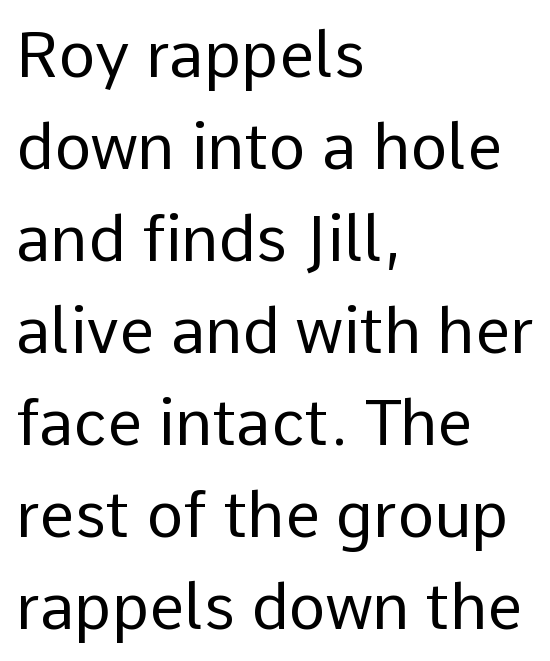
The image shows 63 px regular-weight sans-serif type, upright; set left-aligned, normal line spacing (1.46x), normal letter spacing, not underlined; low stroke contrast and a medium x-height.
